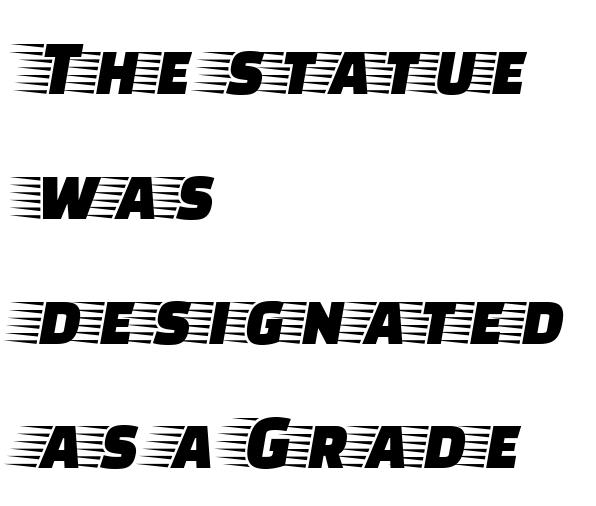
{"serif": "yes", "width": "wide", "stroke_contrast": "low", "x_height": "large", "monospaced": "no", "underline": "no", "align": "left", "line_spacing": "normal", "line_spacing_ratio": 1.58, "letter_spacing": "normal", "letter_spacing_em": 0.0, "glyph_px": 79}
